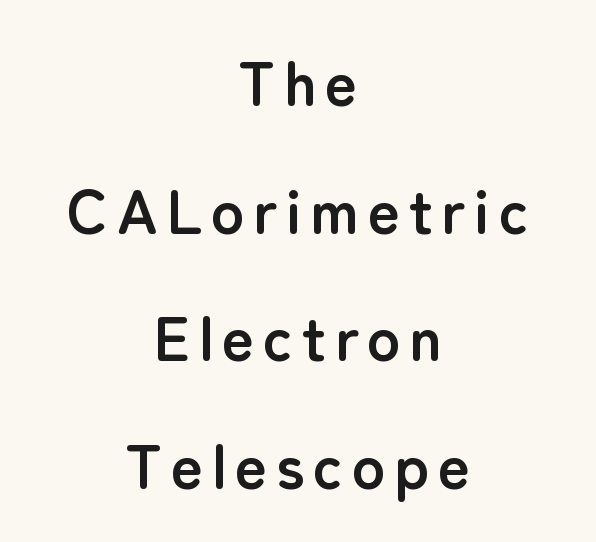
{"serif": "no", "italic": "no", "bold": "yes", "weight": "semibold", "width": "normal", "stroke_contrast": "low", "x_height": "medium", "monospaced": "no", "underline": "no", "align": "center", "line_spacing": "loose", "line_spacing_ratio": 2.06, "glyph_px": 62}
